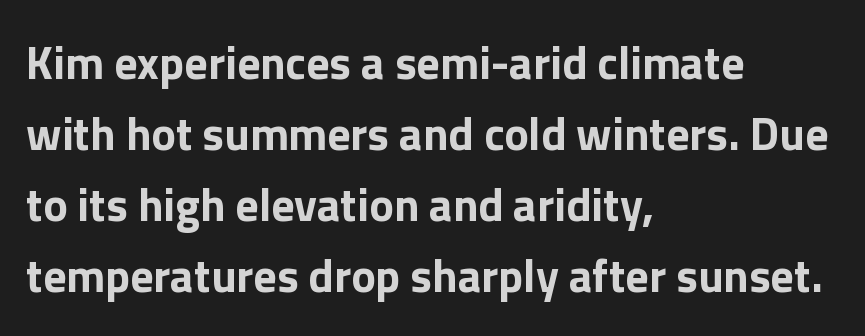
The image shows 46 px bold sans-serif type, upright; set left-aligned, normal line spacing (1.54x), normal letter spacing, not underlined; a medium x-height.
